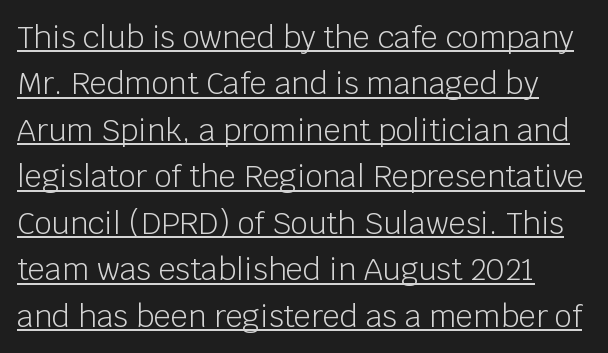
{"serif": "no", "italic": "no", "bold": "no", "weight": "light", "width": "normal", "stroke_contrast": "low", "x_height": "large", "monospaced": "no", "underline": "yes", "line_spacing": "normal", "line_spacing_ratio": 1.55, "letter_spacing": "normal", "letter_spacing_em": 0.0, "glyph_px": 30}
